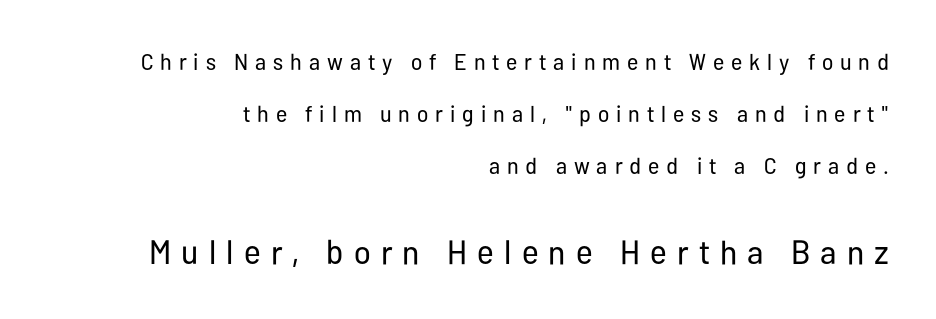
The image shows 34 px regular-weight, condensed sans-serif type, upright; set right-aligned, loose line spacing (2.26x), unusually wide letter spacing (+0.3 em), not underlined; the second (bottom) block is 1.48x larger; low stroke contrast and a medium x-height.
